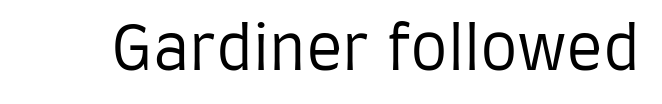
Q: Is the text bold? A: No.
Q: Is the text italic (slanted)? A: No, it is upright.
Q: Is the typeface a serif or a sans-serif typeface? A: Sans-serif.
Q: Is the text underlined? A: No.
Q: Is the spacing between letters normal or unusually wide? A: Normal.
Q: Width (condensed, normal, or wide)? A: Condensed.
Q: Stroke contrast? A: Low.
Q: x-height? A: Large.
Q: Monospaced? A: No.
